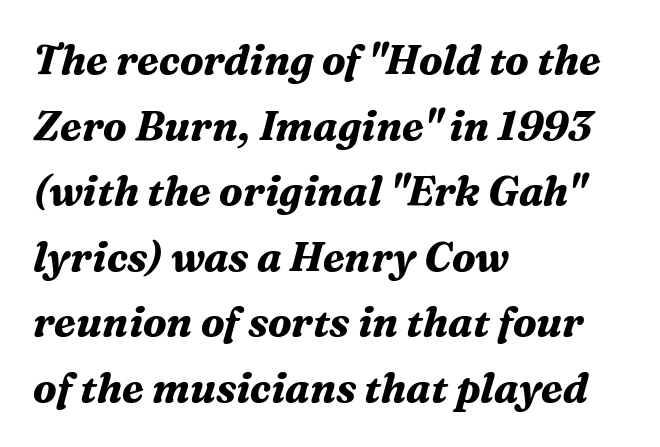
Q: Is the text bold? A: Yes.
Q: Is the text italic (slanted)? A: Yes, it leans right by about 16 degrees.
Q: Is the typeface a serif or a sans-serif typeface? A: Serif.
Q: Is the text underlined? A: No.
Q: How is the paragraph aligned? A: Left-aligned.
Q: Is the spacing between letters normal or unusually wide? A: Normal.
Q: Is the spacing between lines tight, normal or loose? A: Normal.
Q: Width (condensed, normal, or wide)? A: Normal.
Q: Stroke contrast? A: Medium.
Q: x-height? A: Medium.
Q: Monospaced? A: No.
